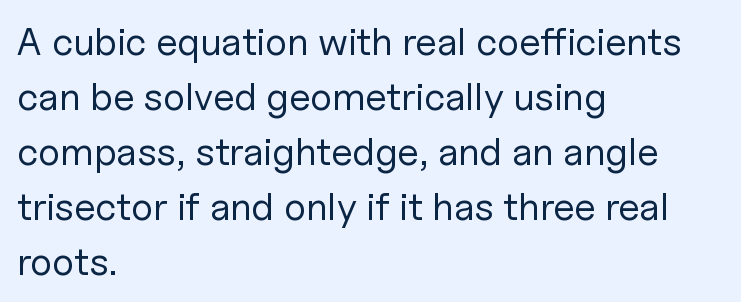
{"serif": "no", "italic": "no", "bold": "no", "weight": "regular", "width": "normal", "stroke_contrast": "low", "x_height": "medium", "monospaced": "no", "underline": "no", "align": "left", "line_spacing": "normal", "line_spacing_ratio": 1.41, "letter_spacing": "normal", "letter_spacing_em": 0.0, "glyph_px": 39}
